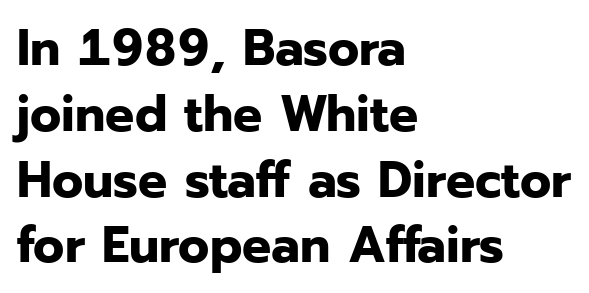
The image shows 51 px bold sans-serif type, upright; set left-aligned, normal line spacing (1.29x), normal letter spacing, not underlined; low stroke contrast and a medium x-height.
